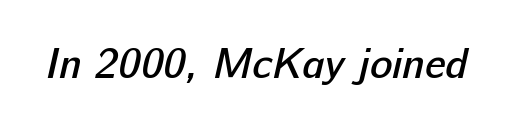
The image shows 42 px semibold sans-serif type; set normal letter spacing, not underlined; low stroke contrast and a medium x-height.
